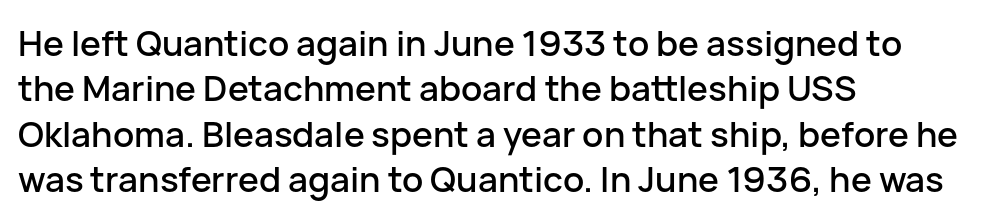
Q: Is the text italic (slanted)? A: No, it is upright.
Q: Is the typeface a serif or a sans-serif typeface? A: Sans-serif.
Q: Is the text underlined? A: No.
Q: How is the paragraph aligned? A: Left-aligned.
Q: Is the spacing between letters normal or unusually wide? A: Normal.
Q: Is the spacing between lines tight, normal or loose? A: Normal.
Q: Width (condensed, normal, or wide)? A: Normal.
Q: Stroke contrast? A: Low.
Q: x-height? A: Medium.
Q: Monospaced? A: No.
